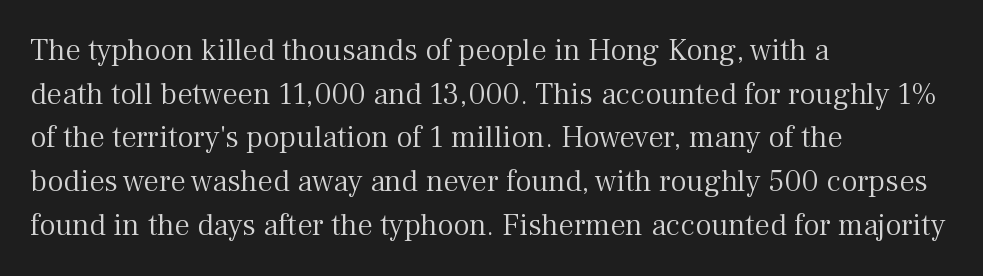
Rows of type keep a routine distance in the vertical direction. The foot of each line stays bare and open. Heft: none added — not bold. Each word holds together tightly as a unit, with standard inter-letter gaps. Is the block centered? No — it sits flush against the left margin. The letters stand straight up with perfectly vertical stems.
